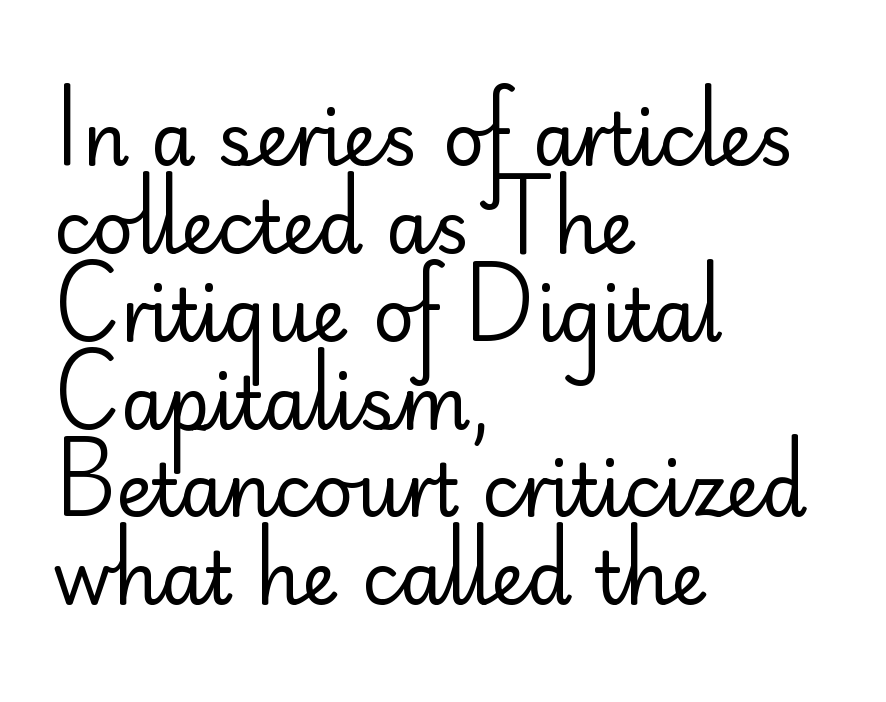
The image shows 72 px regular-weight sans-serif type, upright; set left-aligned, line spacing 1.22x, normal letter spacing, not underlined; low stroke contrast and a small x-height.
